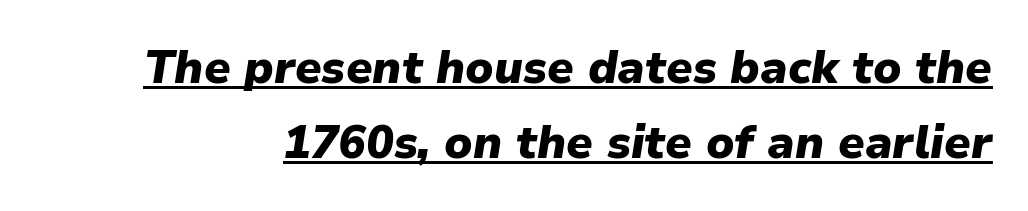
The image shows 46 px heavy type, italic (leaning right); set normal line spacing (1.63x), normal letter spacing, underlined; low stroke contrast and a medium x-height.
